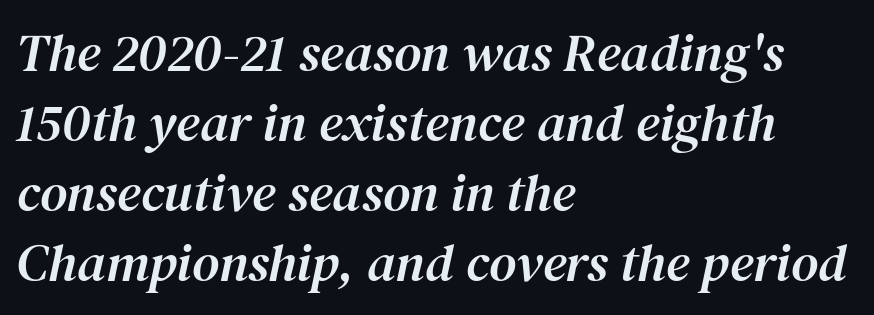
Q: Is the text italic (slanted)? A: Yes, it leans right by about 12 degrees.
Q: Is the typeface a serif or a sans-serif typeface? A: Serif.
Q: Is the text underlined? A: No.
Q: How is the paragraph aligned? A: Left-aligned.
Q: Is the spacing between letters normal or unusually wide? A: Normal.
Q: Is the spacing between lines tight, normal or loose? A: Normal.
Q: Width (condensed, normal, or wide)? A: Normal.
Q: Stroke contrast? A: Medium.
Q: x-height? A: Medium.
Q: Monospaced? A: No.
